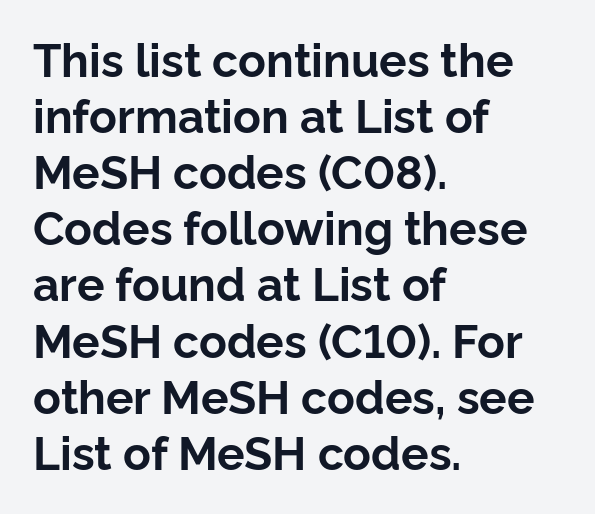
{"serif": "no", "italic": "no", "bold": "yes", "weight": "bold", "width": "normal", "stroke_contrast": "low", "x_height": "medium", "monospaced": "no", "underline": "no", "align": "left", "line_spacing_ratio": 1.22, "letter_spacing": "normal", "letter_spacing_em": 0.0, "glyph_px": 46}
